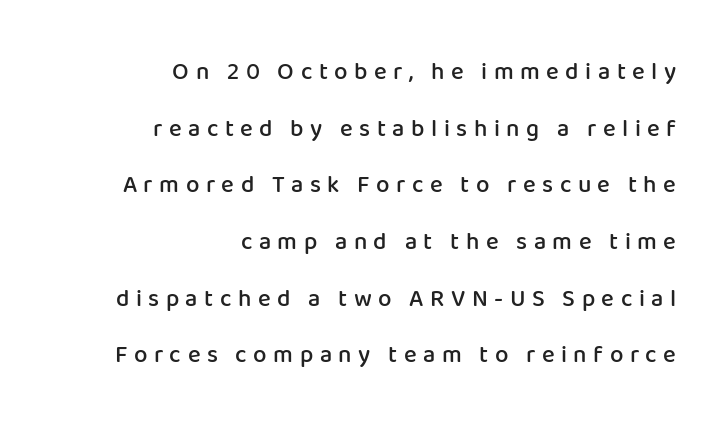
Q: Is the text bold? A: Semi-bold.
Q: Is the text italic (slanted)? A: No, it is upright.
Q: Is the text underlined? A: No.
Q: How is the paragraph aligned? A: Right-aligned.
Q: Is the spacing between letters normal or unusually wide? A: Unusually wide.
Q: Is the spacing between lines tight, normal or loose? A: Loose.
